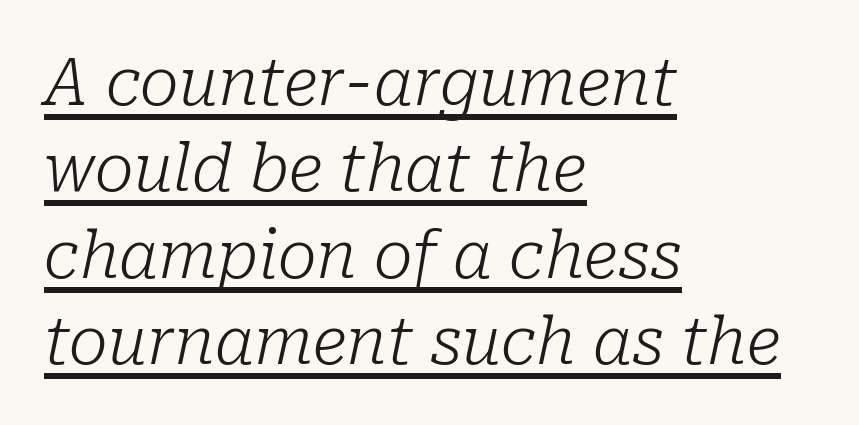
The glyphs in this specimen are seriffed. Heaviness? Minimal to ordinary, like unemphasized prose. Regular leading. The horizontal fit of the characters is conventional and even. Note the varied advance widths — an 'i' is clearly narrower than an 'm'. The face used here has a pronounced slope to its letters.
